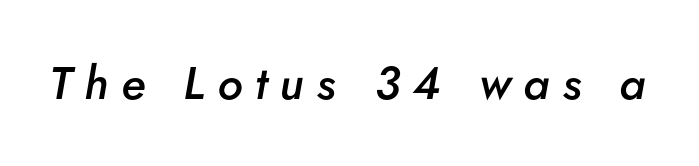
The image shows 46 px semibold type, italic (leaning right); set unusually wide letter spacing (+0.27 em), not underlined; low stroke contrast and a small x-height.
